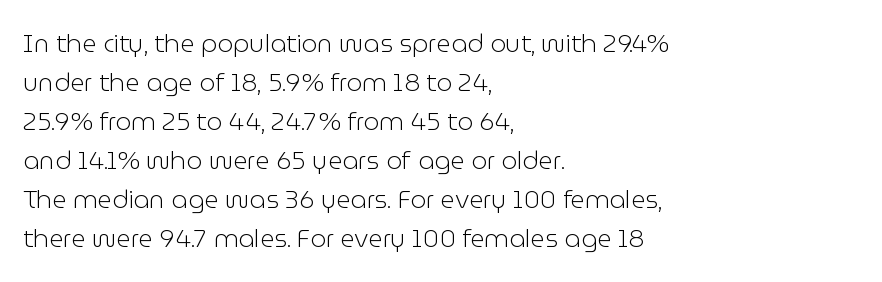
The image shows 25 px text type, upright; set left-aligned, normal line spacing (1.56x), normal letter spacing, not underlined.
